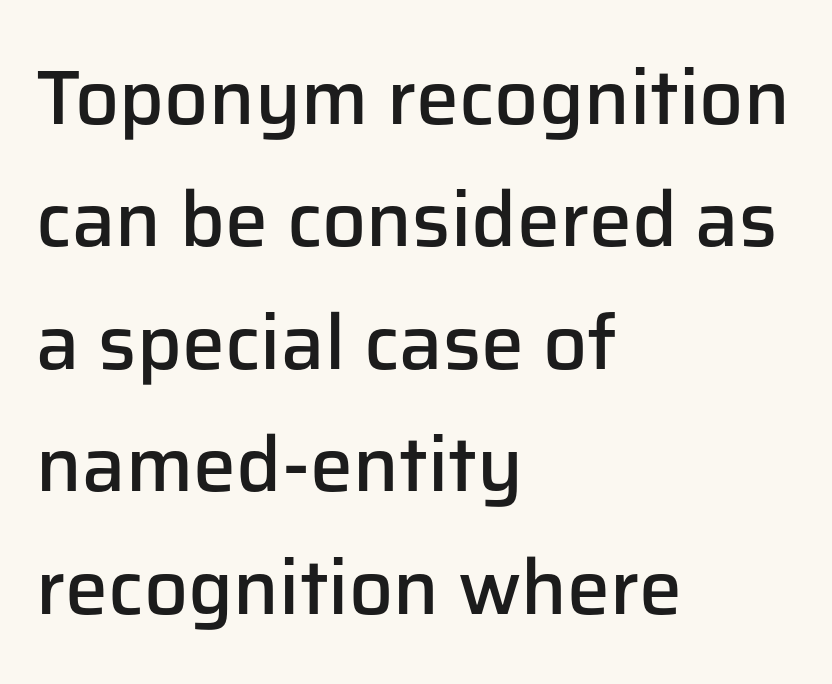
The image shows 77 px semibold sans-serif type, upright; set left-aligned, normal line spacing (1.59x), normal letter spacing, not underlined; low stroke contrast and a medium x-height.
